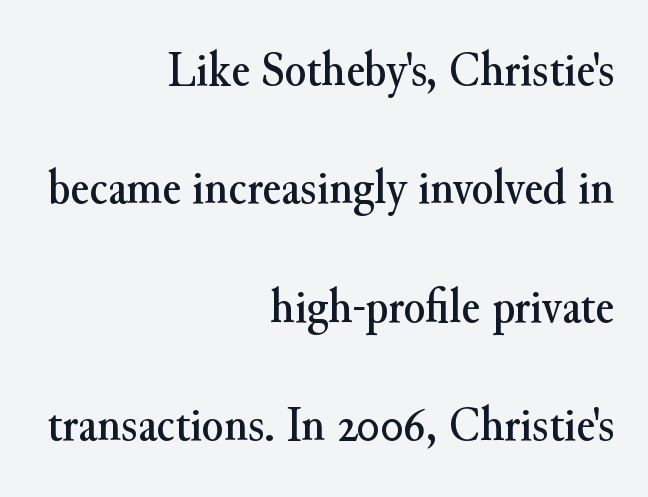
This rendering features lettering with no underline. The paragraph shown leans on its right margin. Vertically, the passage feels expansive, rows floating well apart. This is serif lettering, the kind often seen in printed books.
